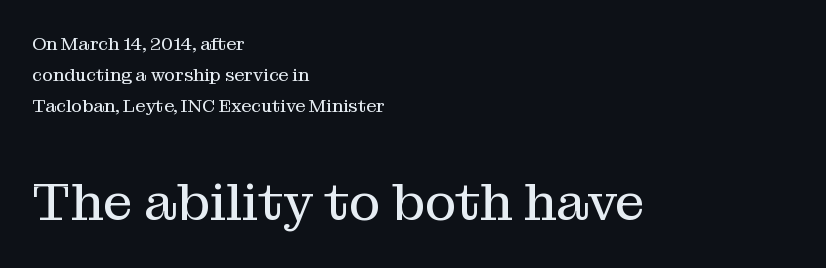
You could call the tracking neutral — neither tight nor loose. The strokes are not fattened; the text isn't bold. Stroke terminals: seriffed. Block two is the big one; block one sits smaller above it.
